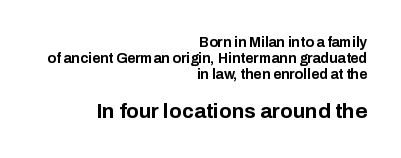
{"italic": "no", "bold": "yes", "underline": "no", "align": "right", "line_spacing": "tight", "line_spacing_ratio": 1.15, "letter_spacing": "normal", "letter_spacing_em": 0.0, "larger_block": "second", "size_ratio": 1.5, "glyph_px": 21}
